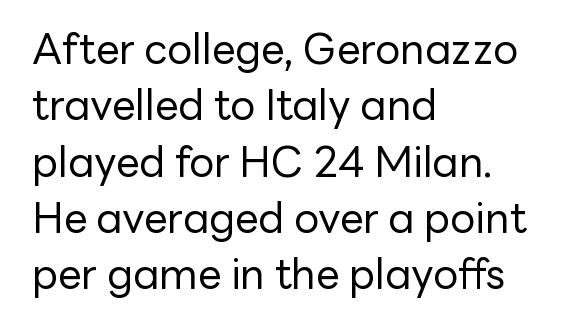
{"serif": "no", "italic": "no", "bold": "no", "weight": "regular", "width": "normal", "stroke_contrast": "low", "x_height": "medium", "monospaced": "no", "underline": "no", "align": "left", "line_spacing": "normal", "line_spacing_ratio": 1.34, "letter_spacing": "normal", "letter_spacing_em": 0.0, "glyph_px": 42}
